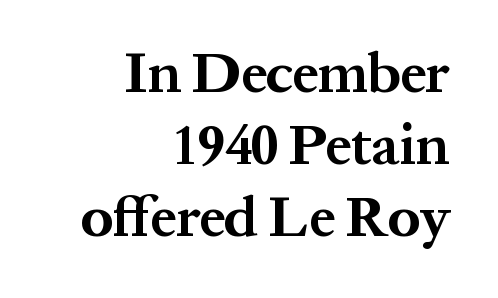
{"serif": "yes", "italic": "no", "bold": "yes", "weight": "bold", "width": "normal", "stroke_contrast": "medium", "x_height": "medium", "monospaced": "no", "underline": "no", "align": "right", "line_spacing": "normal", "line_spacing_ratio": 1.26, "letter_spacing": "normal", "letter_spacing_em": 0.0, "glyph_px": 57}
